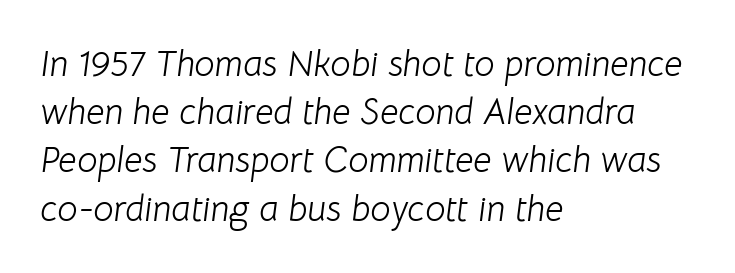
The image shows 36 px light type, italic (leaning right); set left-aligned, normal line spacing (1.34x), normal letter spacing, not underlined; low stroke contrast and a medium x-height.
